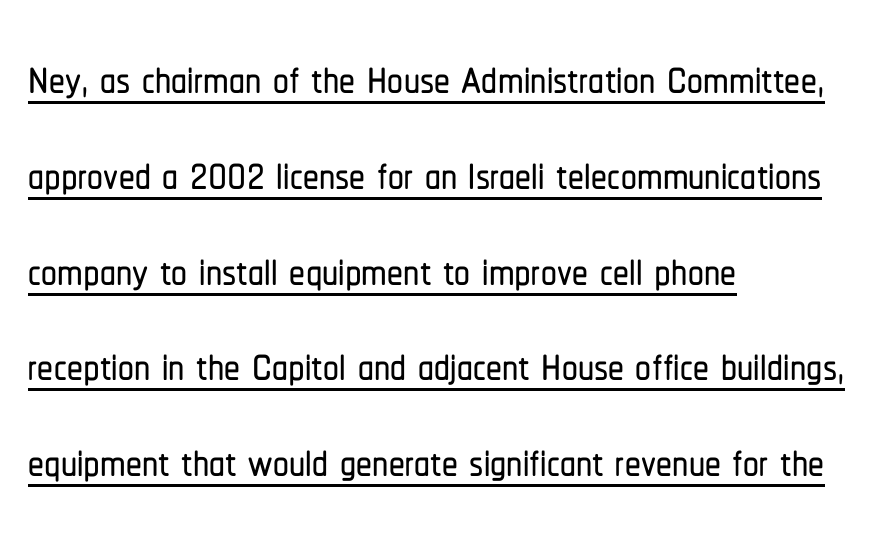
{"serif": "no", "italic": "no", "width": "condensed", "stroke_contrast": "low", "x_height": "medium", "monospaced": "no", "underline": "yes", "align": "left", "line_spacing": "normal", "line_spacing_ratio": 1.52, "letter_spacing": "normal", "letter_spacing_em": 0.0, "glyph_px": 63}
